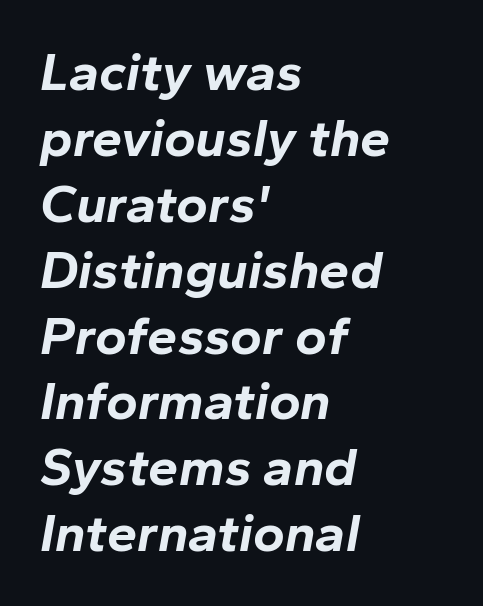
Q: Is the text bold? A: Yes.
Q: Is the text italic (slanted)? A: Yes, it leans right by about 10 degrees.
Q: Is the text underlined? A: No.
Q: How is the paragraph aligned? A: Left-aligned.
Q: Is the spacing between letters normal or unusually wide? A: Normal.
Q: Width (condensed, normal, or wide)? A: Normal.
Q: Stroke contrast? A: Low.
Q: x-height? A: Medium.
Q: Monospaced? A: No.
